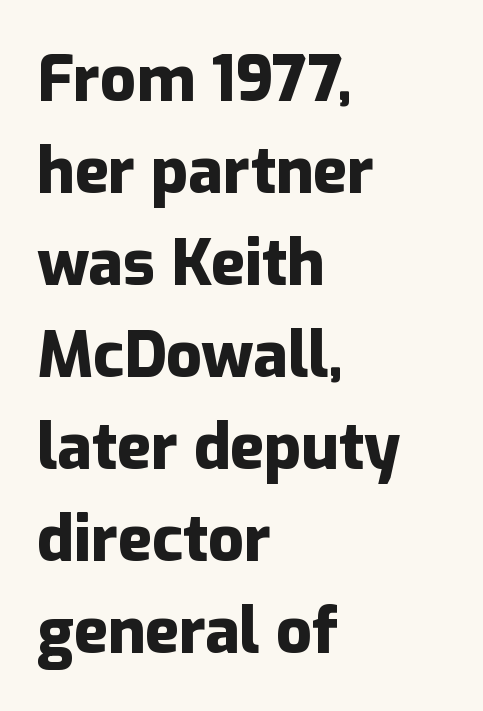
The image shows 63 px heavy sans-serif type, upright; set left-aligned, normal line spacing (1.46x), normal letter spacing, not underlined; low stroke contrast and a medium x-height.
